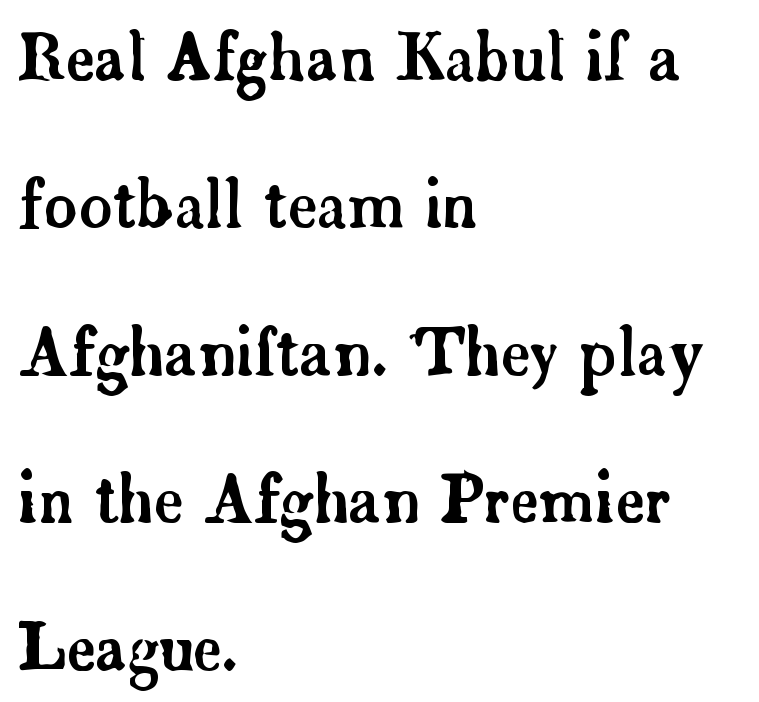
The image shows 63 px serif type, upright; set left-aligned, loose line spacing (2.34x), normal letter spacing, not underlined; low stroke contrast and a small x-height.
